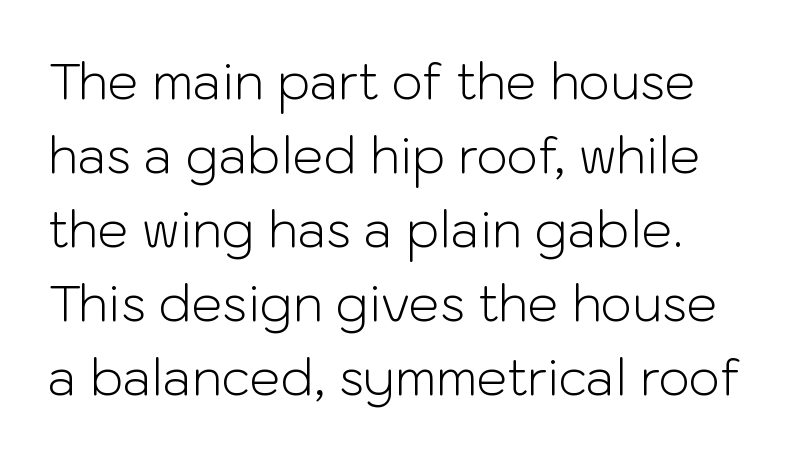
{"serif": "no", "italic": "no", "bold": "no", "weight": "light", "width": "normal", "stroke_contrast": "low", "x_height": "medium", "monospaced": "no", "underline": "no", "line_spacing": "normal", "line_spacing_ratio": 1.51, "letter_spacing": "normal", "letter_spacing_em": 0.0, "glyph_px": 49}
